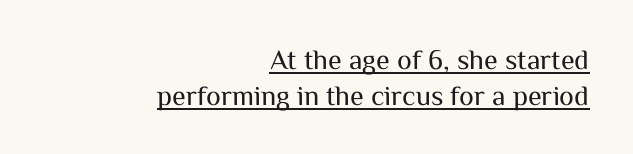
{"serif": "no", "italic": "no", "bold": "no", "weight": "regular", "width": "normal", "stroke_contrast": "medium", "x_height": "medium", "monospaced": "no", "underline": "yes", "align": "right", "line_spacing": "normal", "line_spacing_ratio": 1.3, "letter_spacing": "normal", "letter_spacing_em": 0.0, "glyph_px": 28}
